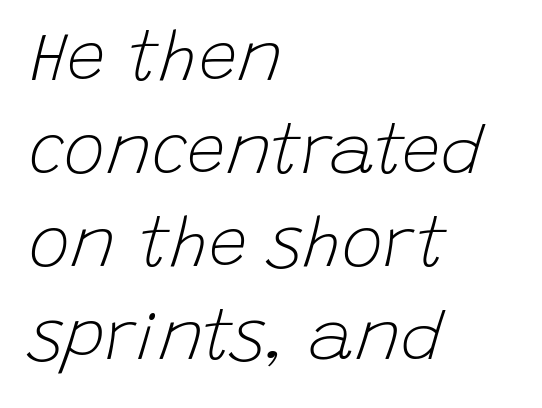
Layout note: lines flush left. When letters slant like this, we call the style italic. In terms of leading, this rendering sits right in the middle. The letters sit at their default tracking, neither squeezed nor spread. Descenders hang freely into open space. This reads as an unemphasized weight, regular at the heaviest.
